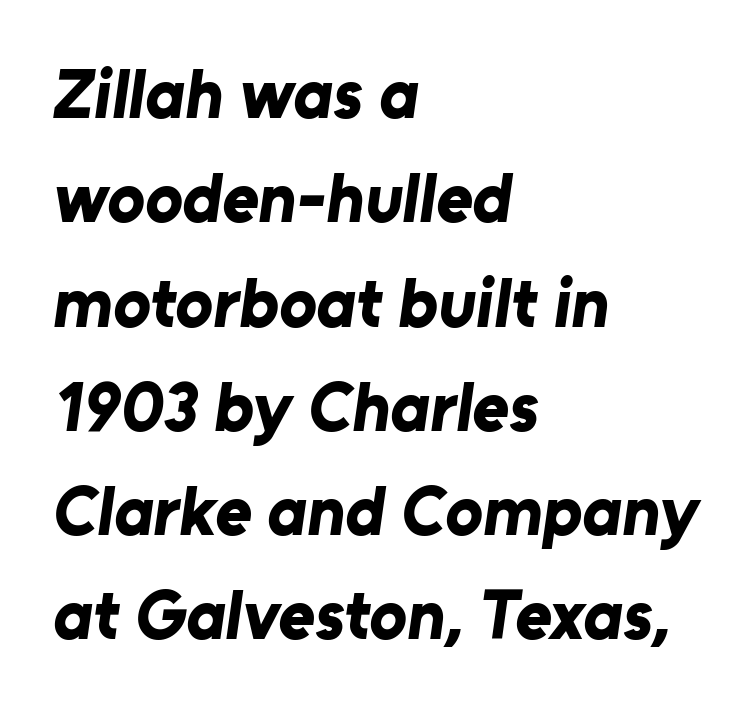
Q: Is the text bold? A: Yes.
Q: Is the typeface a serif or a sans-serif typeface? A: Sans-serif.
Q: Is the text underlined? A: No.
Q: How is the paragraph aligned? A: Left-aligned.
Q: Is the spacing between letters normal or unusually wide? A: Normal.
Q: Is the spacing between lines tight, normal or loose? A: Normal.
Q: Width (condensed, normal, or wide)? A: Normal.
Q: Stroke contrast? A: Low.
Q: x-height? A: Medium.
Q: Monospaced? A: No.
